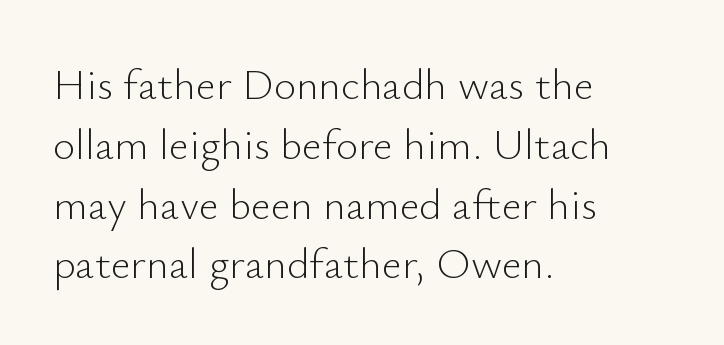
Upright lettering throughout. The strokes are not fattened; the text isn't bold. Spacing verdict: proportional, widths tailored to each character. A typesetter would call this zero additional tracking. Typographically, this falls in the sans-serif category.
